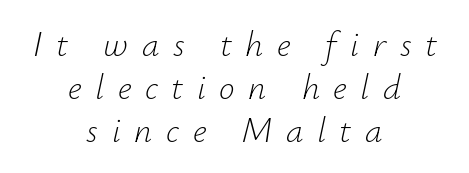
Glance below the letters and you will spot only blank space. What stands out about the letter spacing? Its width — letters are far apart. Think standard paragraph weight, or any step lighter than that. Think of a printed novel: that variable character pitch is what you see here. Slant detected: the letters are inclined.
